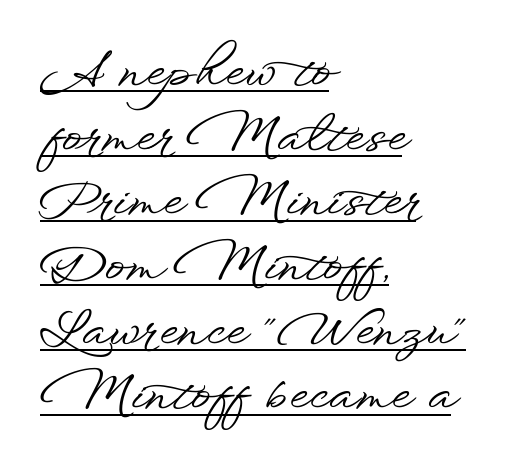
{"serif": "no", "width": "wide", "stroke_contrast": "low", "x_height": "small", "monospaced": "no", "underline": "yes", "align": "left", "line_spacing": "normal", "line_spacing_ratio": 1.32, "letter_spacing": "normal", "letter_spacing_em": 0.0, "glyph_px": 49}
